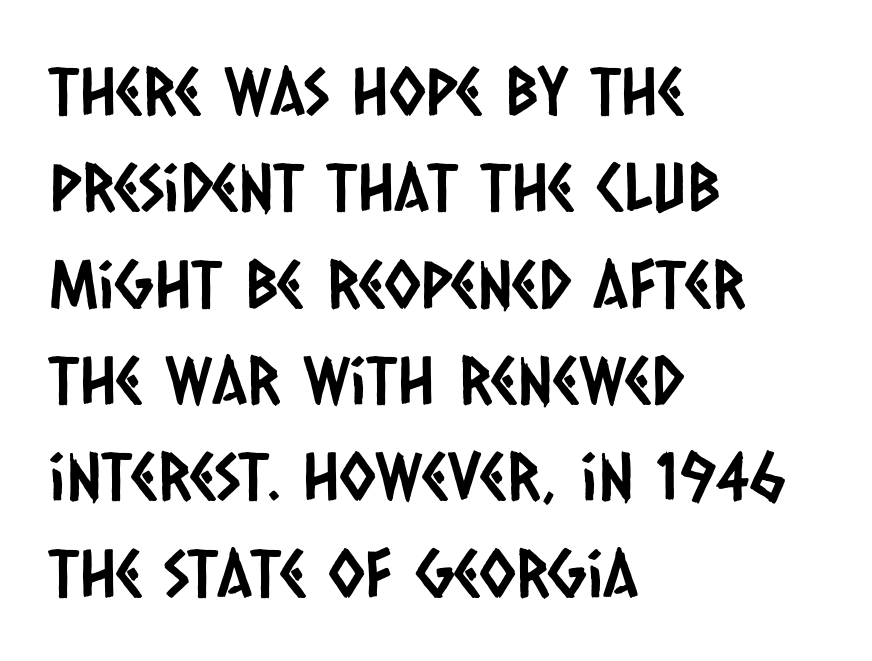
The image shows 66 px condensed sans-serif type; set left-aligned, normal line spacing (1.46x), normal letter spacing, not underlined; low stroke contrast and a large x-height.
